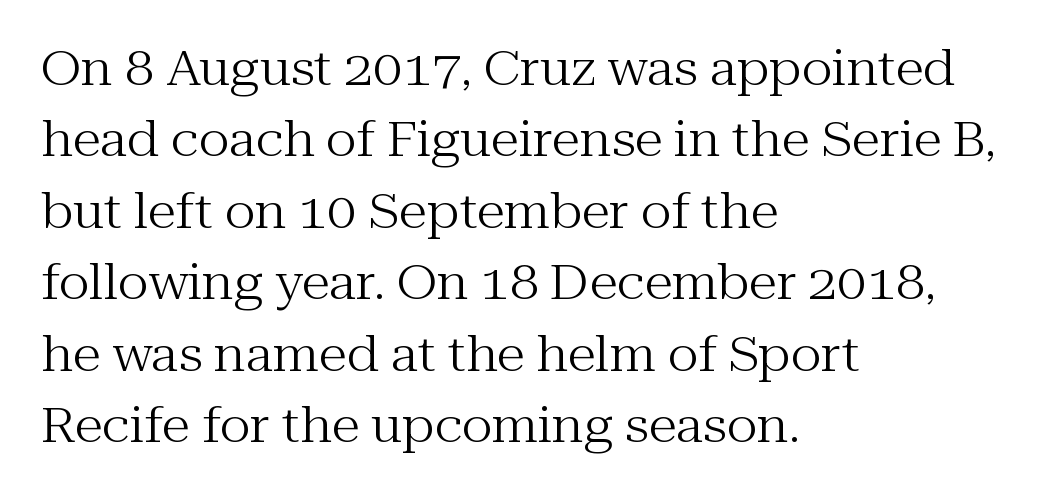
Q: Is the text bold? A: No.
Q: Is the text italic (slanted)? A: No, it is upright.
Q: Is the typeface a serif or a sans-serif typeface? A: Serif.
Q: Is the text underlined? A: No.
Q: How is the paragraph aligned? A: Left-aligned.
Q: Is the spacing between letters normal or unusually wide? A: Normal.
Q: Is the spacing between lines tight, normal or loose? A: Normal.
Q: Width (condensed, normal, or wide)? A: Normal.
Q: Stroke contrast? A: Medium.
Q: x-height? A: Medium.
Q: Monospaced? A: No.
